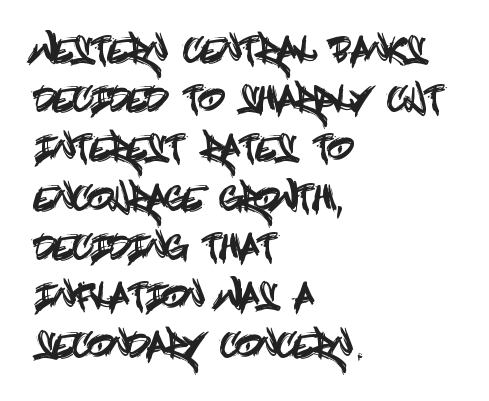
Q: Is the text italic (slanted)? A: Yes.
Q: Is the typeface a serif or a sans-serif typeface? A: Sans-serif.
Q: Is the text underlined? A: No.
Q: How is the paragraph aligned? A: Left-aligned.
Q: Is the spacing between letters normal or unusually wide? A: Normal.
Q: Is the spacing between lines tight, normal or loose? A: Normal.
Q: Width (condensed, normal, or wide)? A: Condensed.
Q: x-height? A: Large.
